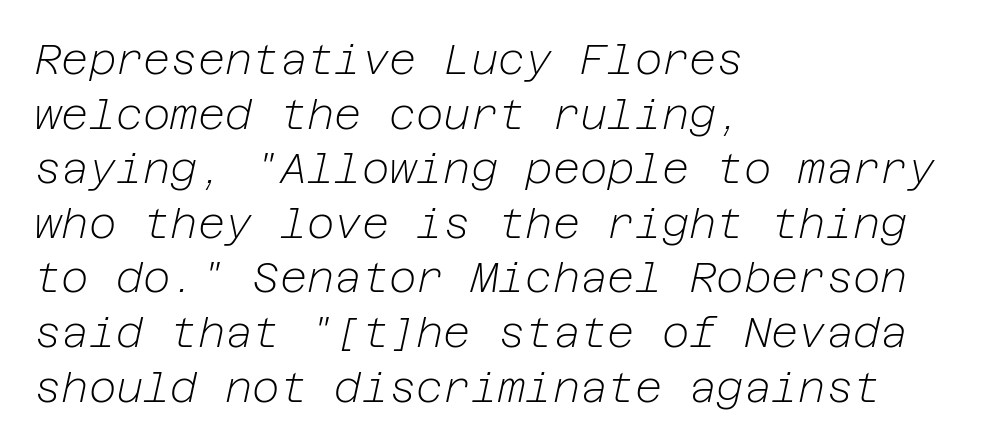
Q: Is the text bold? A: No.
Q: Is the text italic (slanted)? A: Yes, it leans right by about 12 degrees.
Q: Is the text underlined? A: No.
Q: How is the paragraph aligned? A: Left-aligned.
Q: Is the spacing between letters normal or unusually wide? A: Normal.
Q: Is the spacing between lines tight, normal or loose? A: Normal.
Q: Width (condensed, normal, or wide)? A: Normal.
Q: Stroke contrast? A: Low.
Q: x-height? A: Medium.
